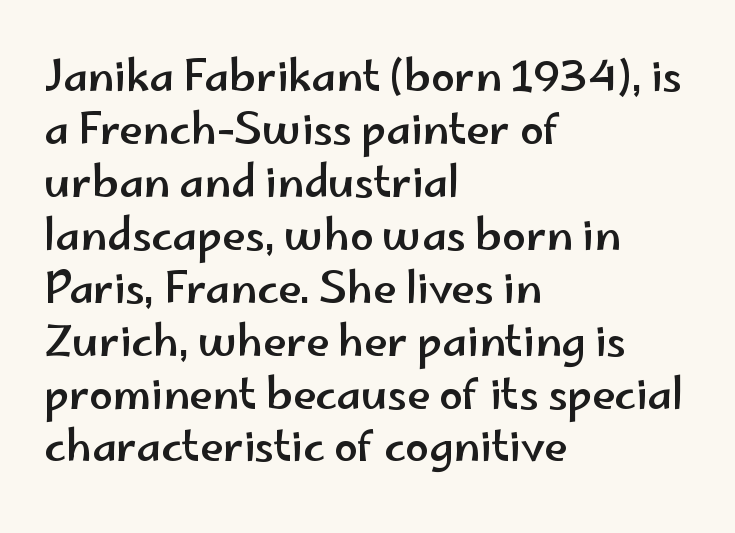
{"serif": "no", "italic": "no", "width": "wide", "stroke_contrast": "low", "x_height": "small", "monospaced": "no", "underline": "no", "align": "left", "line_spacing": "normal", "line_spacing_ratio": 1.26, "letter_spacing": "normal", "letter_spacing_em": 0.0, "glyph_px": 42}
